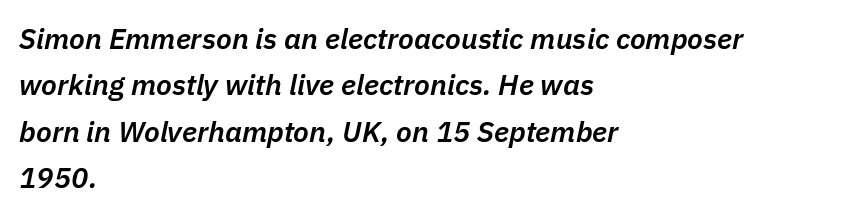
Compared with an ordinary text face, these strokes are moderately heavier — a semibold. Anything drawn beneath the words? Only blank space. Each letter keeps its own natural width here, so spacing adapts to shape. These lines are set flush left with a ragged right edge. The vertical gap from one line to the next is medium.
